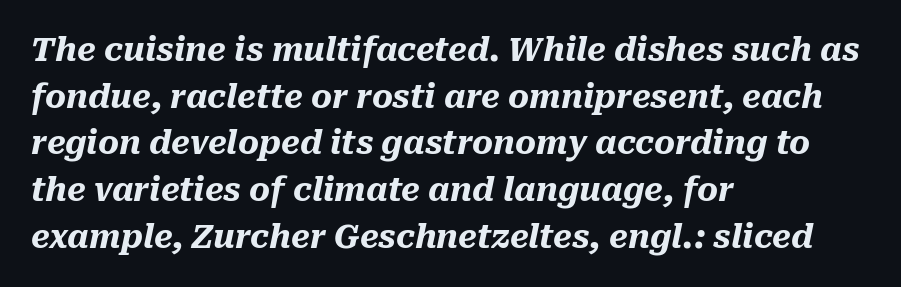
Strokes here are thick enough to call this a true bold. The specimen omits any rule beneath the text block's lines. The face used here has a pronounced slope to its letters. Honestly, the row spacing looks completely unremarkable. You could call the tracking neutral — neither tight nor loose. You could not count columns in this text — the font is proportionally spaced.
